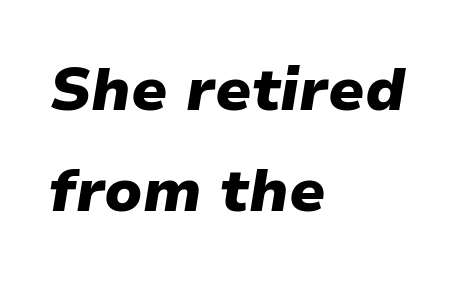
{"italic": "yes", "lean": "right", "slant_degrees": 9, "bold": "yes", "weight": "heavy", "width": "normal", "stroke_contrast": "low", "x_height": "medium", "monospaced": "no", "underline": "no", "align": "left", "line_spacing": "normal", "line_spacing_ratio": 1.68, "letter_spacing": "normal", "letter_spacing_em": 0.0, "glyph_px": 60}
